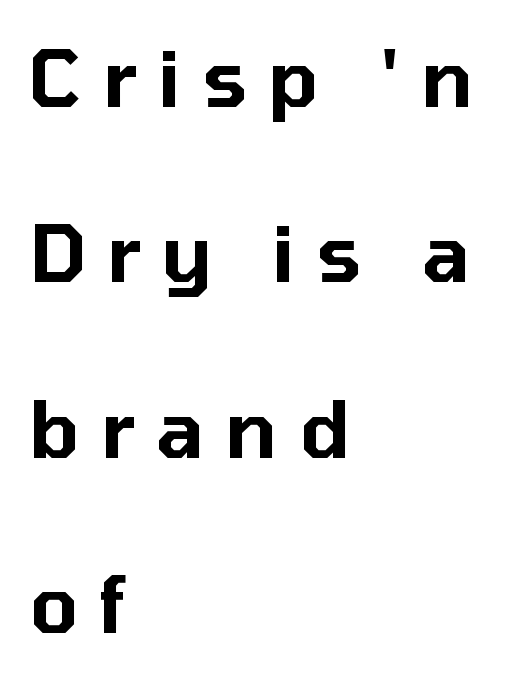
The image shows 78 px sans-serif type, upright; set left-aligned, loose line spacing (2.25x), unusually wide letter spacing (+0.27 em), not underlined; low stroke contrast and a medium x-height.
